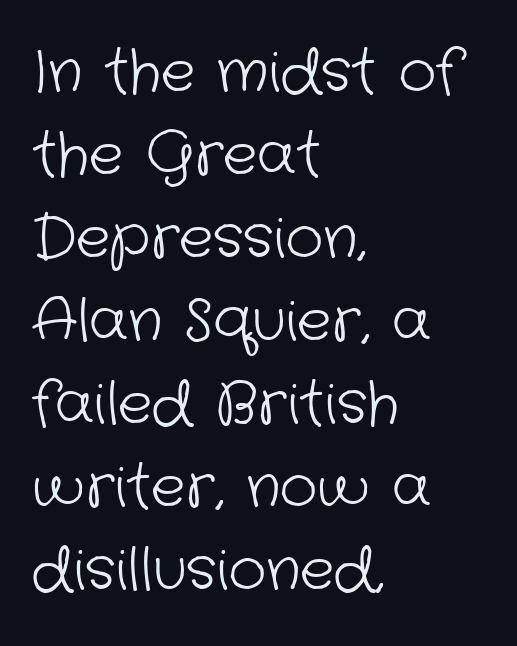
{"serif": "no", "bold": "no", "weight": "light", "width": "normal", "stroke_contrast": "low", "x_height": "medium", "monospaced": "no", "underline": "no", "align": "left", "line_spacing": "normal", "line_spacing_ratio": 1.43, "letter_spacing": "normal", "letter_spacing_em": 0.0, "glyph_px": 58}
